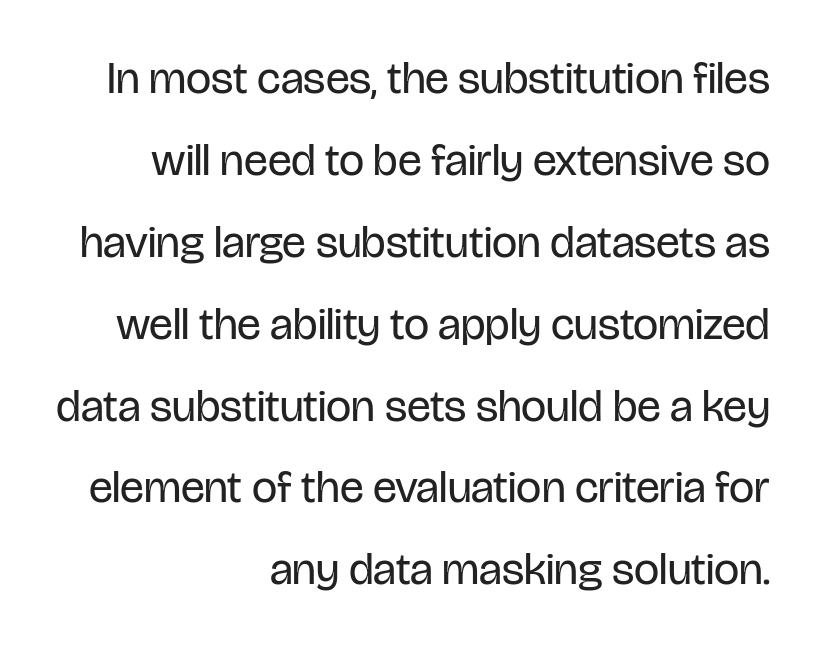
This rendering leaves character spacing at its baseline value. Which margin do the lines hug? The right one — the left edge is uneven. Nothing sits at the stroke ends, so this counts as sans-serif. Varying glyph widths throughout — classic text-font behaviour. Upright lettering throughout.
